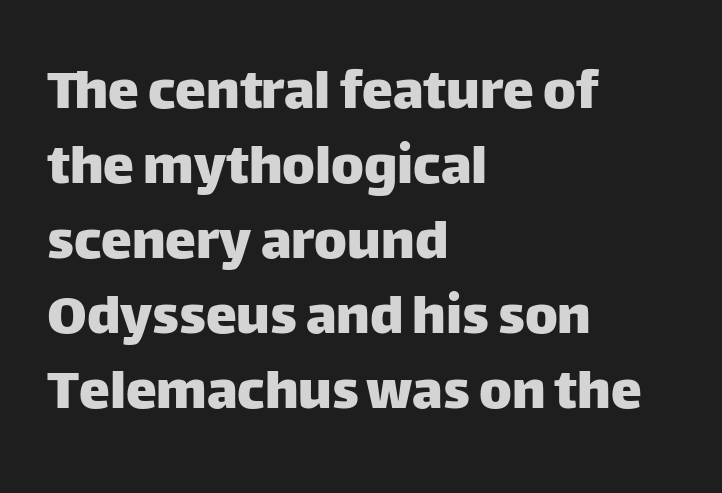
Q: Is the text italic (slanted)? A: No, it is upright.
Q: Is the typeface a serif or a sans-serif typeface? A: Sans-serif.
Q: Is the text underlined? A: No.
Q: How is the paragraph aligned? A: Left-aligned.
Q: Is the spacing between letters normal or unusually wide? A: Normal.
Q: Width (condensed, normal, or wide)? A: Normal.
Q: Stroke contrast? A: Low.
Q: x-height? A: Large.
Q: Monospaced? A: No.
